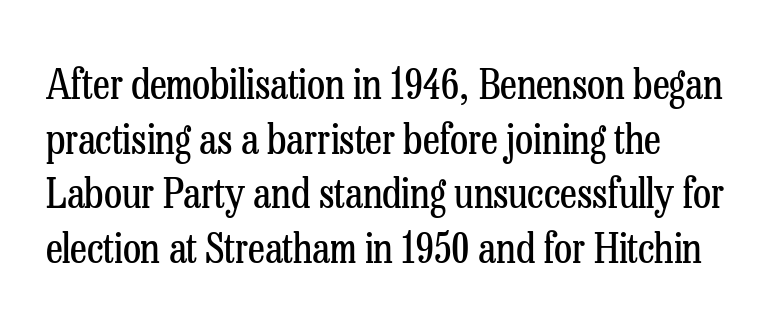
{"serif": "yes", "italic": "no", "bold": "no", "weight": "regular", "width": "condensed", "stroke_contrast": "low", "x_height": "medium", "monospaced": "no", "underline": "no", "line_spacing": "normal", "line_spacing_ratio": 1.3, "letter_spacing": "normal", "letter_spacing_em": 0.0, "glyph_px": 42}
